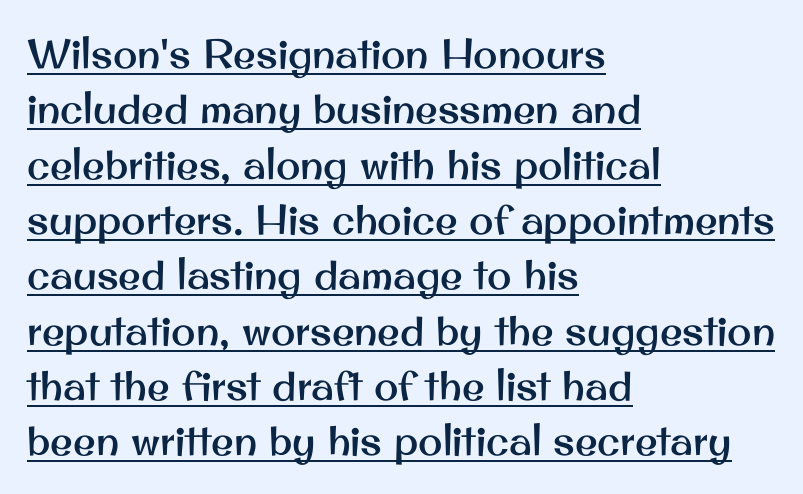
{"serif": "no", "italic": "no", "width": "normal", "stroke_contrast": "medium", "x_height": "small", "monospaced": "no", "underline": "yes", "align": "left", "line_spacing": "normal", "line_spacing_ratio": 1.35, "letter_spacing": "normal", "letter_spacing_em": 0.0, "glyph_px": 41}
